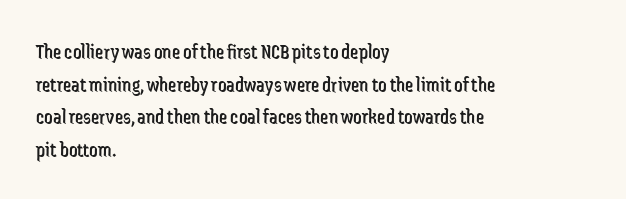
Q: Is the text bold? A: No.
Q: Is the text italic (slanted)? A: No, it is upright.
Q: Is the text underlined? A: No.
Q: How is the paragraph aligned? A: Left-aligned.
Q: Is the spacing between letters normal or unusually wide? A: Normal.
Q: Is the spacing between lines tight, normal or loose? A: Normal.
